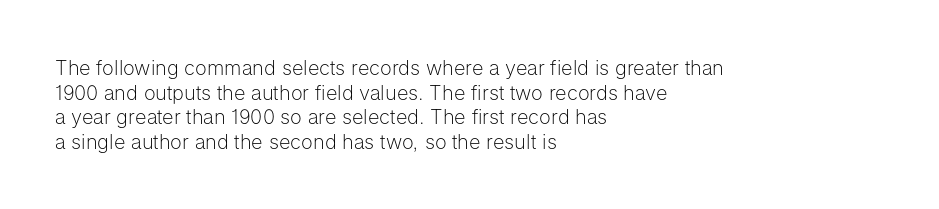
Casual observation: everything's shoved over to the left. This is not heavy type; no bold has been used. Italic? Not at all — the glyphs are vertical. The space beneath each line is pristine and unruled. No extra tracking has been applied to these lines.
